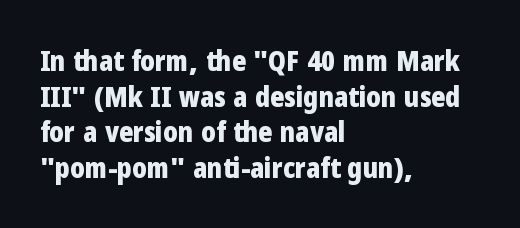
Q: Is the text bold? A: Yes.
Q: Is the text italic (slanted)? A: No, it is upright.
Q: Is the typeface a serif or a sans-serif typeface? A: Sans-serif.
Q: Is the text underlined? A: No.
Q: How is the paragraph aligned? A: Left-aligned.
Q: Is the spacing between letters normal or unusually wide? A: Normal.
Q: Width (condensed, normal, or wide)? A: Condensed.
Q: Stroke contrast? A: Low.
Q: x-height? A: Medium.
Q: Monospaced? A: No.
